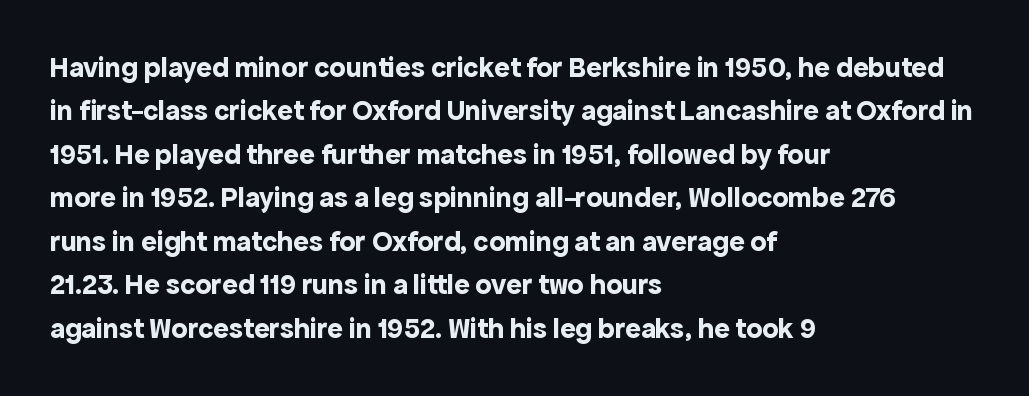
Q: Is the text bold? A: Yes.
Q: Is the text italic (slanted)? A: No, it is upright.
Q: Is the typeface a serif or a sans-serif typeface? A: Sans-serif.
Q: Is the text underlined? A: No.
Q: How is the paragraph aligned? A: Left-aligned.
Q: Is the spacing between letters normal or unusually wide? A: Normal.
Q: Is the spacing between lines tight, normal or loose? A: Normal.
Q: Width (condensed, normal, or wide)? A: Normal.
Q: x-height? A: Medium.
Q: Monospaced? A: No.
